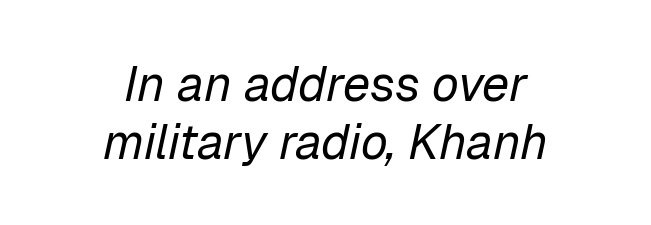
A typesetter would call this proportional, since set widths differ per character. Compared with typical body copy, the letter spacing here is the same. The weight would be labelled regular, book, light, or lighter still. Underlining? Definitely not there. The whitespace from short lines is split evenly between both sides. Style check: oblique.
